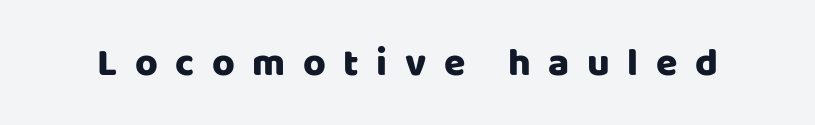
Q: Is the text italic (slanted)? A: No, it is upright.
Q: Is the typeface a serif or a sans-serif typeface? A: Sans-serif.
Q: Is the text underlined? A: No.
Q: Is the spacing between letters normal or unusually wide? A: Unusually wide.
Q: Width (condensed, normal, or wide)? A: Normal.
Q: Stroke contrast? A: Low.
Q: x-height? A: Large.
Q: Monospaced? A: No.
